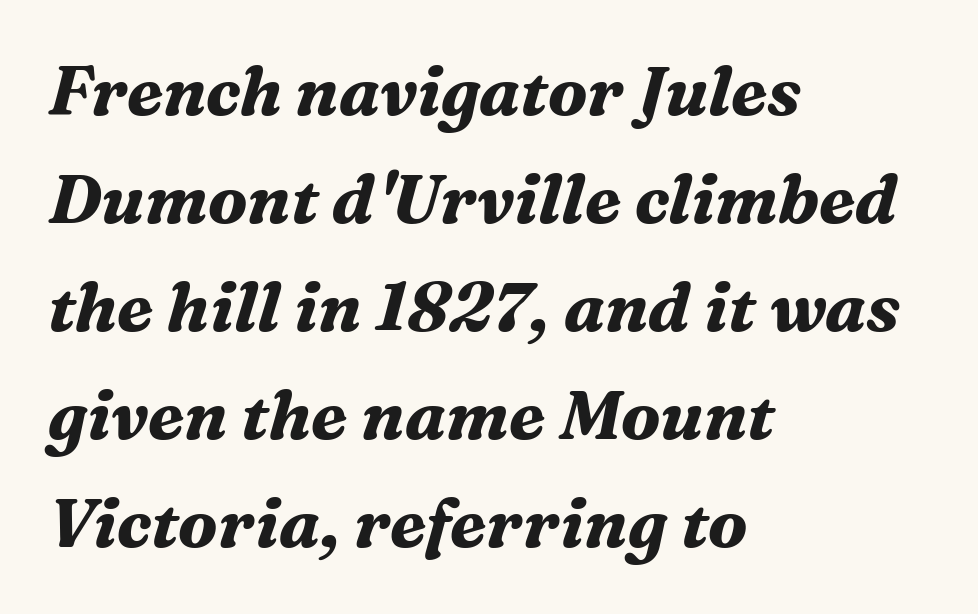
The image shows 68 px bold serif type, italic (leaning right); set left-aligned, normal line spacing (1.59x), normal letter spacing, not underlined; medium stroke contrast and a medium x-height.
